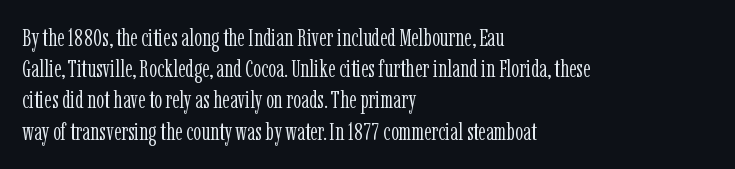
Q: Is the text bold? A: No.
Q: Is the text italic (slanted)? A: No, it is upright.
Q: Is the text underlined? A: No.
Q: How is the paragraph aligned? A: Left-aligned.
Q: Is the spacing between letters normal or unusually wide? A: Normal.
Q: Is the spacing between lines tight, normal or loose? A: Normal.
